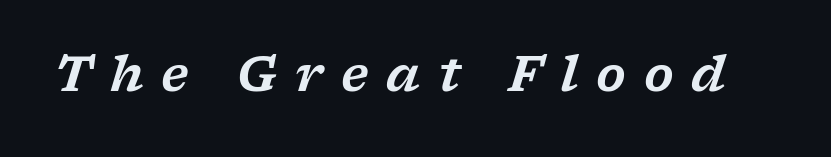
The image shows 48 px wide serif type, italic (leaning right); set unusually wide letter spacing (+0.37 em), not underlined; low stroke contrast and a medium x-height.
